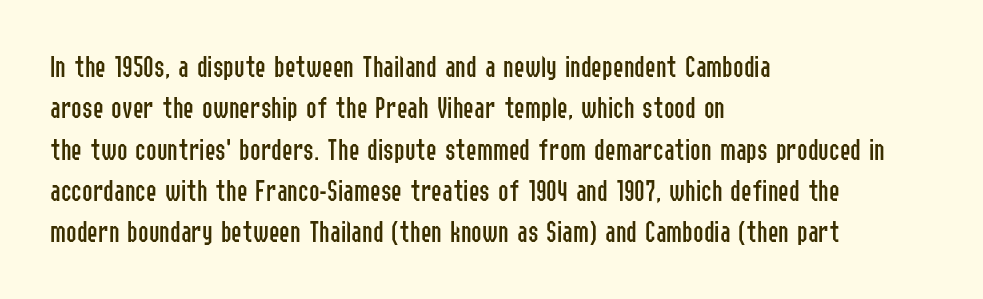
Bare-footed words on every line. The setting favours the left margin, as ordinary paragraphs usually do. The letters stand upright; this is a roman face. Evenly set lines give the paragraph a standard silhouette. Proportional: the letters do not fall into vertical columns. Ink coverage per letter is moderate at most.
